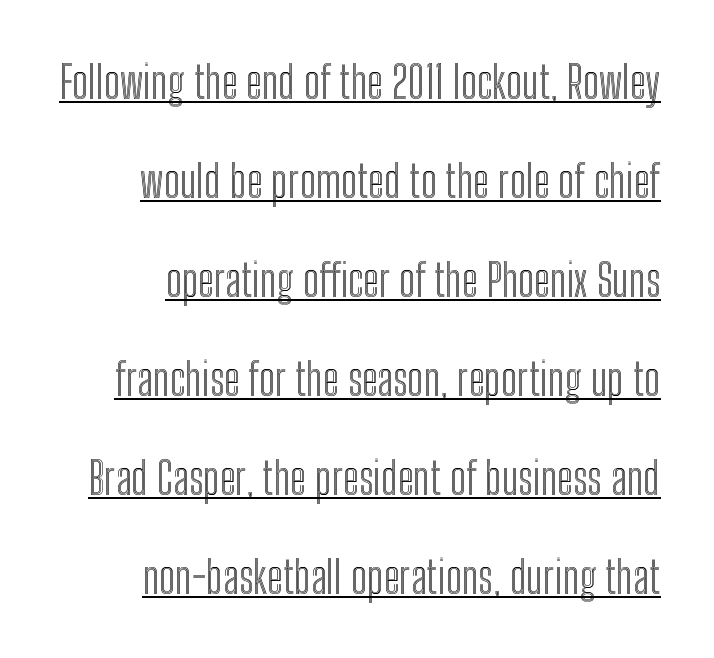
The sample's only ornament is a line tracing under the words. Look at the tracking — it's just the regular setting, nothing added. In terms of posture, this sample is upright. These lines are rendered in a variable-pitch font. The vertical gap from one line to the next is large.
